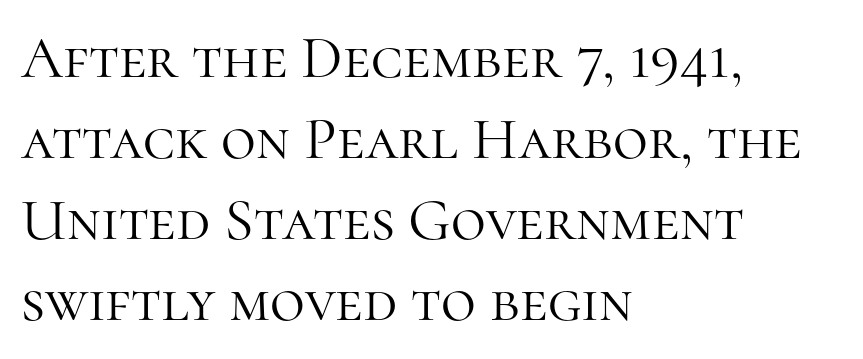
The letters sit at their default tracking, neither squeezed nor spread. Underline: absent. Summary of vertical rhythm: regular, with standard interline spacing. A classic flush-left, rag-right setting is used for this passage. The letters carry serifs — small finishing strokes at the ends of their stems. Think of a printed novel: that variable character pitch is what you see here.
